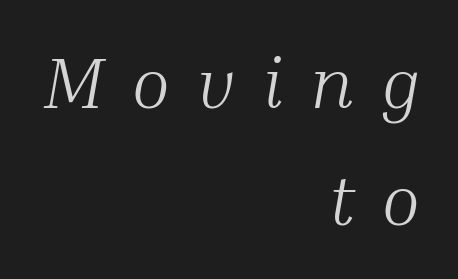
{"serif": "yes", "italic": "yes", "lean": "right", "slant_degrees": 10, "bold": "no", "weight": "light", "width": "normal", "stroke_contrast": "medium", "x_height": "medium", "monospaced": "no", "underline": "no", "align": "right", "line_spacing": "normal", "line_spacing_ratio": 1.62, "letter_spacing": "wide", "letter_spacing_em": 0.37, "glyph_px": 72}
